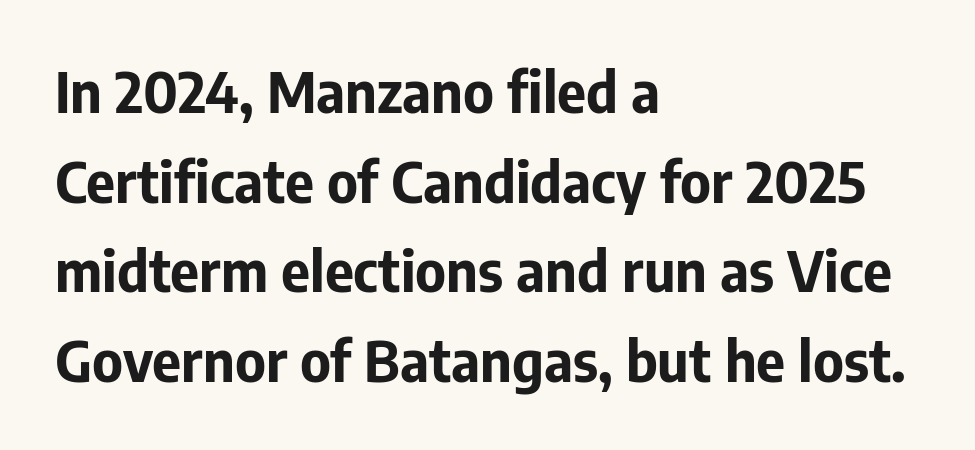
Q: Is the text bold? A: Yes.
Q: Is the text italic (slanted)? A: No, it is upright.
Q: Is the typeface a serif or a sans-serif typeface? A: Sans-serif.
Q: Is the text underlined? A: No.
Q: How is the paragraph aligned? A: Left-aligned.
Q: Is the spacing between letters normal or unusually wide? A: Normal.
Q: Is the spacing between lines tight, normal or loose? A: Normal.
Q: Width (condensed, normal, or wide)? A: Normal.
Q: Stroke contrast? A: Low.
Q: x-height? A: Medium.
Q: Monospaced? A: No.
